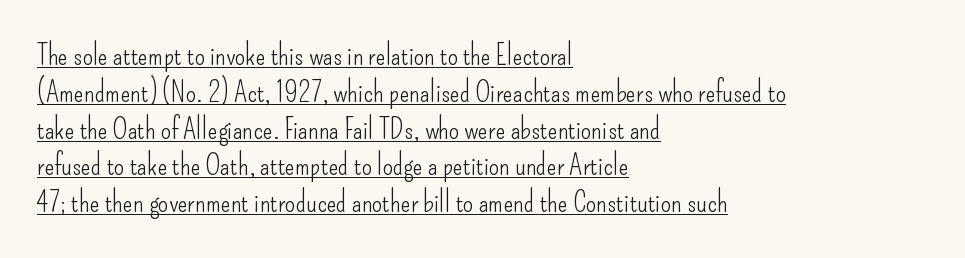
Q: Is the text bold? A: No.
Q: Is the text italic (slanted)? A: No, it is upright.
Q: Is the typeface a serif or a sans-serif typeface? A: Sans-serif.
Q: Is the text underlined? A: Yes.
Q: How is the paragraph aligned? A: Left-aligned.
Q: Is the spacing between letters normal or unusually wide? A: Normal.
Q: Is the spacing between lines tight, normal or loose? A: Normal.
Q: Width (condensed, normal, or wide)? A: Condensed.
Q: Stroke contrast? A: Low.
Q: x-height? A: Small.
Q: Monospaced? A: No.
